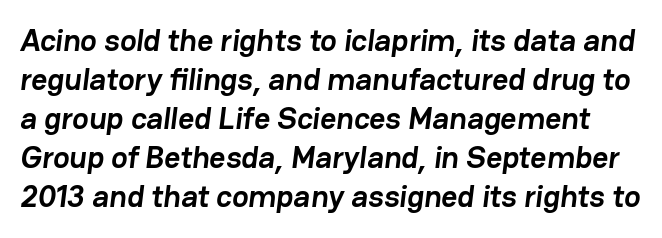
The image shows 31 px semibold sans-serif type; set normal line spacing (1.26x), normal letter spacing, not underlined; low stroke contrast and a medium x-height.
